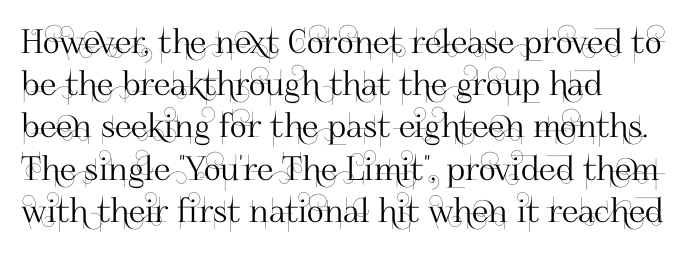
Q: Is the text italic (slanted)? A: No, it is upright.
Q: Is the typeface a serif or a sans-serif typeface? A: Sans-serif.
Q: Is the text underlined? A: No.
Q: How is the paragraph aligned? A: Left-aligned.
Q: Is the spacing between letters normal or unusually wide? A: Normal.
Q: Is the spacing between lines tight, normal or loose? A: Normal.
Q: Width (condensed, normal, or wide)? A: Normal.
Q: Stroke contrast? A: High.
Q: x-height? A: Small.
Q: Monospaced? A: No.
